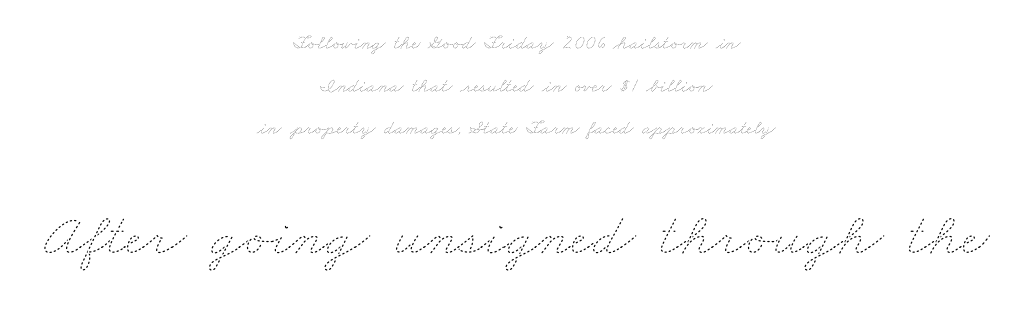
The image shows 61 px thin, wide type; set centered, loose line spacing (2.13x), normal letter spacing, not underlined; the second (bottom) block is 3.05x larger; low stroke contrast and a small x-height.
